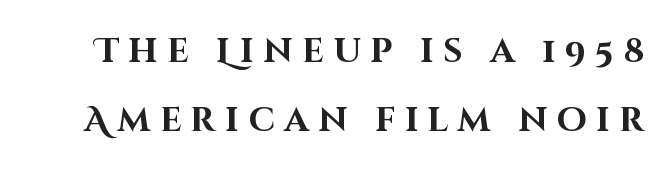
{"serif": "no", "italic": "no", "bold": "yes", "weight": "bold", "width": "normal", "stroke_contrast": "high", "x_height": "large", "monospaced": "no", "underline": "no", "line_spacing": "loose", "line_spacing_ratio": 2.02, "letter_spacing": "wide", "letter_spacing_em": 0.28, "glyph_px": 34}
